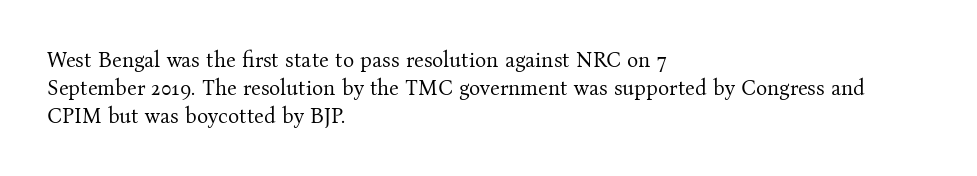
The paragraph has a hard left edge and a soft right edge. Rows of type keep a routine distance in the vertical direction. The letters sit at their default tracking, neither squeezed nor spread. Posture: vertical.
